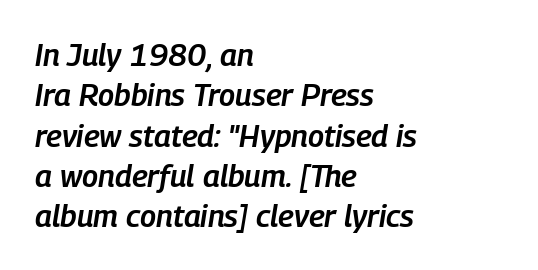
Q: Is the text bold? A: Semi-bold.
Q: Is the text italic (slanted)? A: Yes, it leans right by about 9 degrees.
Q: Is the text underlined? A: No.
Q: How is the paragraph aligned? A: Left-aligned.
Q: Is the spacing between letters normal or unusually wide? A: Normal.
Q: Is the spacing between lines tight, normal or loose? A: Normal.
Q: Width (condensed, normal, or wide)? A: Condensed.
Q: Stroke contrast? A: Low.
Q: x-height? A: Medium.
Q: Monospaced? A: No.
